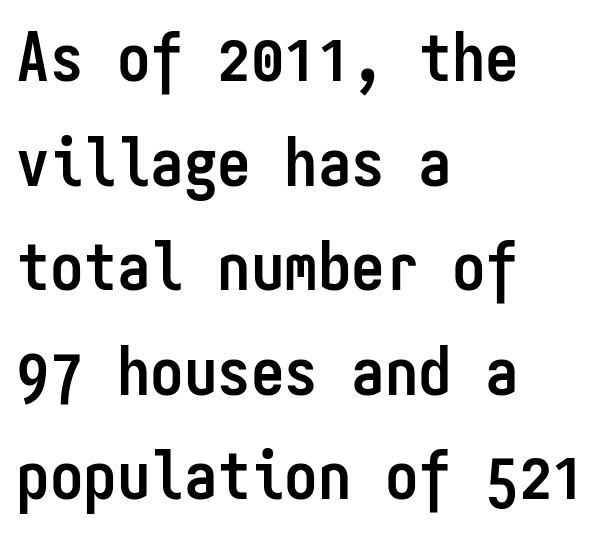
Q: Is the text bold? A: Yes.
Q: Is the text italic (slanted)? A: No, it is upright.
Q: Is the typeface a serif or a sans-serif typeface? A: Sans-serif.
Q: Is the text underlined? A: No.
Q: How is the paragraph aligned? A: Left-aligned.
Q: Is the spacing between letters normal or unusually wide? A: Normal.
Q: Is the spacing between lines tight, normal or loose? A: Normal.
Q: Width (condensed, normal, or wide)? A: Condensed.
Q: Stroke contrast? A: Low.
Q: x-height? A: Medium.
Q: Monospaced? A: Yes.
